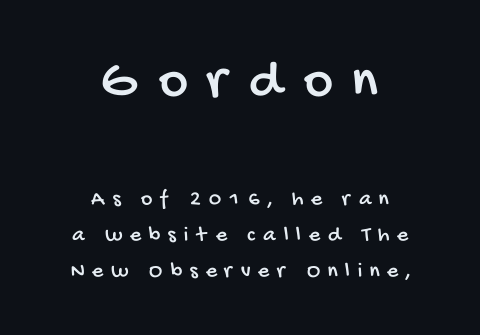
{"serif": "no", "width": "condensed", "stroke_contrast": "low", "x_height": "large", "monospaced": "no", "underline": "no", "align": "center", "line_spacing": "normal", "line_spacing_ratio": 1.64, "letter_spacing": "wide", "letter_spacing_em": 0.35, "larger_block": "first", "size_ratio": 2.55, "glyph_px": 56}
